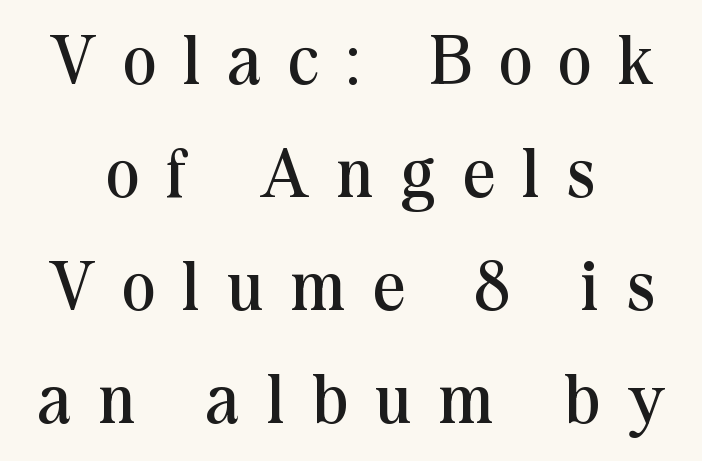
{"serif": "yes", "italic": "no", "bold": "no", "weight": "regular", "width": "normal", "stroke_contrast": "medium", "x_height": "medium", "monospaced": "no", "underline": "no", "align": "center", "line_spacing": "normal", "line_spacing_ratio": 1.64, "letter_spacing": "wide", "letter_spacing_em": 0.41, "glyph_px": 69}
